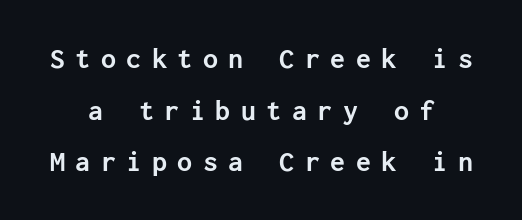
The image shows 30 px semibold sans-serif type, upright; set centered, line spacing 1.72x, unusually wide letter spacing (+0.35 em), not underlined; low stroke contrast and a medium x-height.
